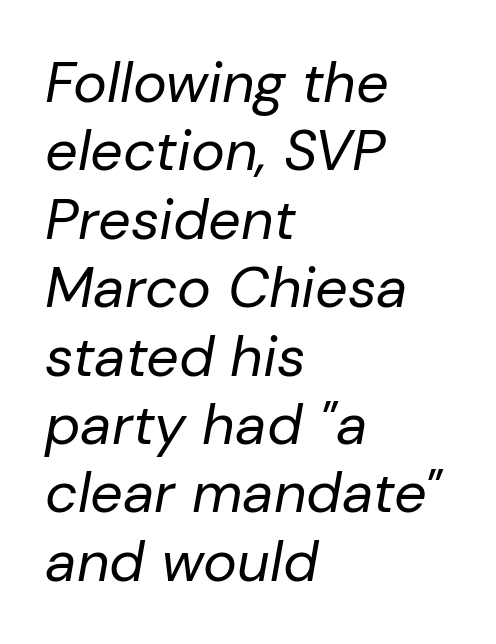
{"italic": "yes", "lean": "right", "slant_degrees": 10, "bold": "no", "weight": "regular", "width": "normal", "stroke_contrast": "low", "x_height": "medium", "monospaced": "no", "underline": "no", "align": "left", "line_spacing_ratio": 1.2, "letter_spacing": "normal", "letter_spacing_em": 0.0, "glyph_px": 57}
